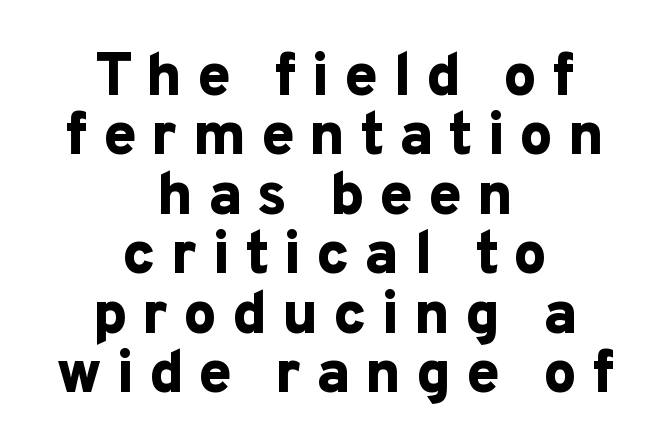
Q: Is the text bold? A: Yes.
Q: Is the text italic (slanted)? A: No, it is upright.
Q: Is the typeface a serif or a sans-serif typeface? A: Sans-serif.
Q: Is the text underlined? A: No.
Q: How is the paragraph aligned? A: Centered.
Q: Is the spacing between letters normal or unusually wide? A: Unusually wide.
Q: Is the spacing between lines tight, normal or loose? A: Tight.
Q: Width (condensed, normal, or wide)? A: Normal.
Q: Stroke contrast? A: Low.
Q: x-height? A: Medium.
Q: Monospaced? A: No.
